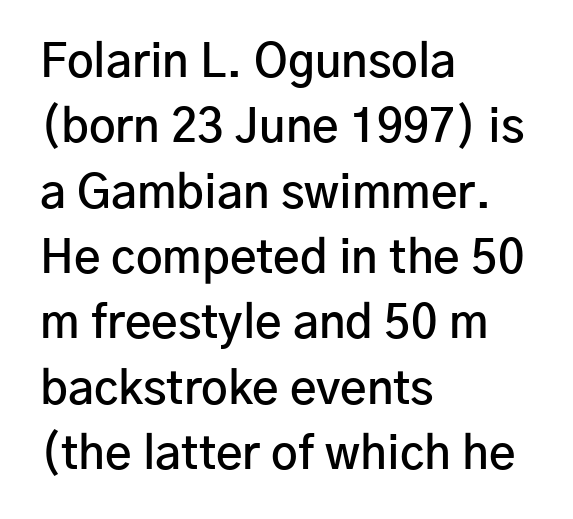
Q: Is the text bold? A: Semi-bold.
Q: Is the text italic (slanted)? A: No, it is upright.
Q: Is the typeface a serif or a sans-serif typeface? A: Sans-serif.
Q: Is the text underlined? A: No.
Q: How is the paragraph aligned? A: Left-aligned.
Q: Is the spacing between letters normal or unusually wide? A: Normal.
Q: Is the spacing between lines tight, normal or loose? A: Normal.
Q: Width (condensed, normal, or wide)? A: Normal.
Q: Stroke contrast? A: Low.
Q: x-height? A: Medium.
Q: Monospaced? A: No.
